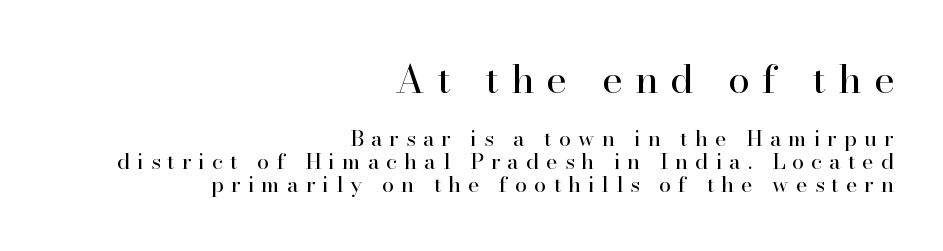
Beneath every word, the page is bare. Look at the bottom of the vertical strokes: they flare into serifs here. The face used here is rendered with a markedly widened letterfit. Notice how descenders almost collide with the ascenders below — that's tight leading. Each letter keeps its own natural width here, so spacing adapts to shape. Short and long lines alike share a common ending point at right.
